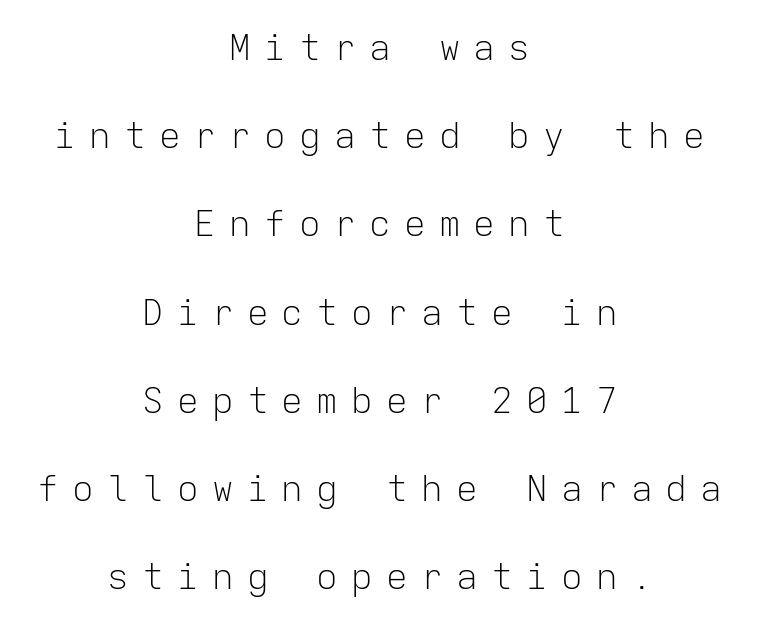
In CSS terms this would be text-align: center. Posture: straight, roman, zero tilt. Type style note: lacks serifs. A typesetter would call this heavily tracked-out type. The space between consecutive lines is lavish. Note the uniform advance width — an 'i' takes as much space as an 'm'.
